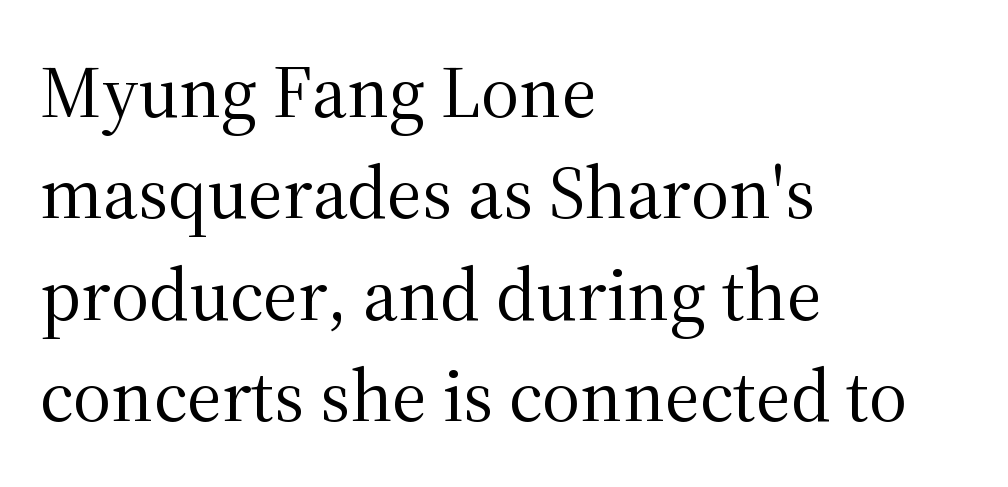
{"serif": "yes", "italic": "no", "bold": "no", "weight": "regular", "width": "normal", "stroke_contrast": "medium", "x_height": "medium", "monospaced": "no", "underline": "no", "align": "left", "line_spacing": "normal", "line_spacing_ratio": 1.37, "letter_spacing": "normal", "letter_spacing_em": 0.0, "glyph_px": 74}
